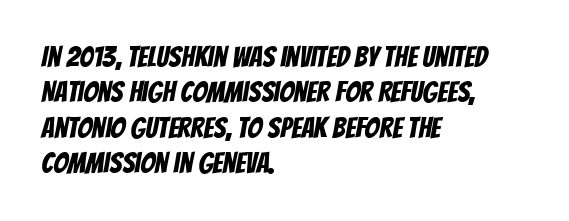
The image shows 29 px condensed sans-serif type; set left-aligned, line spacing 1.22x, normal letter spacing, not underlined; low stroke contrast and a large x-height.
